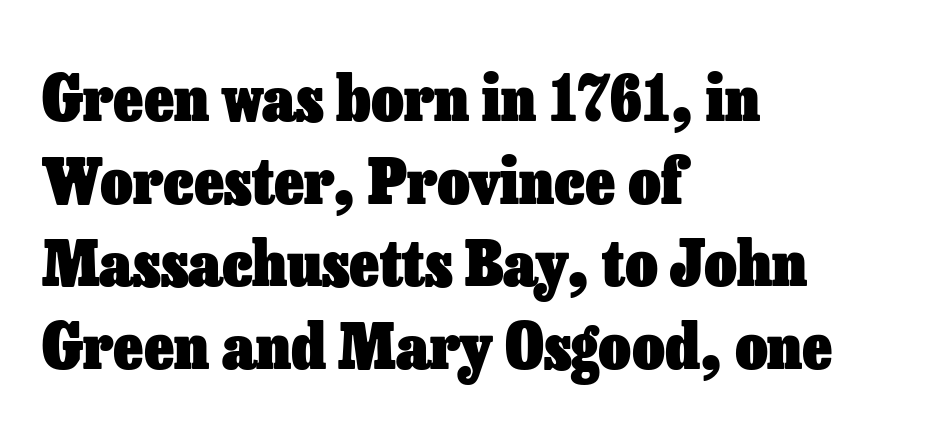
Q: Is the text bold? A: Yes.
Q: Is the text italic (slanted)? A: No, it is upright.
Q: Is the text underlined? A: No.
Q: How is the paragraph aligned? A: Left-aligned.
Q: Is the spacing between letters normal or unusually wide? A: Normal.
Q: Is the spacing between lines tight, normal or loose? A: Normal.
Q: Width (condensed, normal, or wide)? A: Normal.
Q: Stroke contrast? A: Low.
Q: x-height? A: Medium.
Q: Monospaced? A: No.
